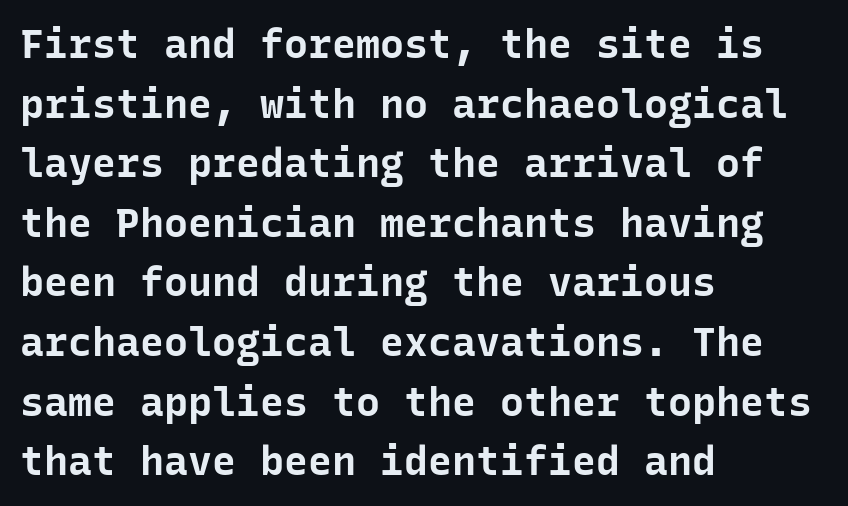
Q: Is the text bold? A: Yes.
Q: Is the text italic (slanted)? A: No, it is upright.
Q: Is the typeface a serif or a sans-serif typeface? A: Sans-serif.
Q: Is the text underlined? A: No.
Q: How is the paragraph aligned? A: Left-aligned.
Q: Is the spacing between letters normal or unusually wide? A: Normal.
Q: Is the spacing between lines tight, normal or loose? A: Normal.
Q: Width (condensed, normal, or wide)? A: Normal.
Q: Stroke contrast? A: Low.
Q: x-height? A: Medium.
Q: Monospaced? A: Yes.
